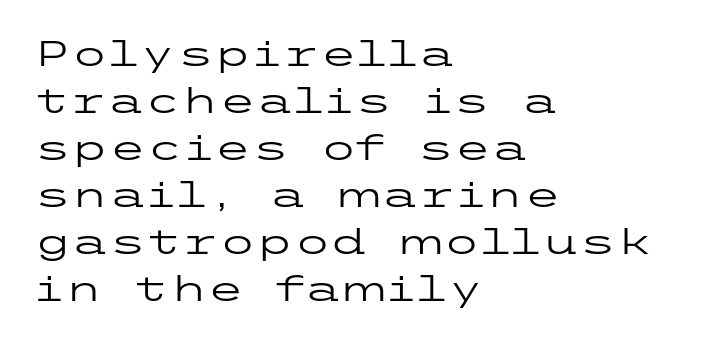
The words here are not underlined. Caption: face not bold, strokes unweighted. Check where the strokes stop: nothing finishes them off — pure sans. The paragraph has a hard left edge and a soft right edge. In terms of leading, this rendering sits right in the middle. This is roman type, the default non-slanted kind.
